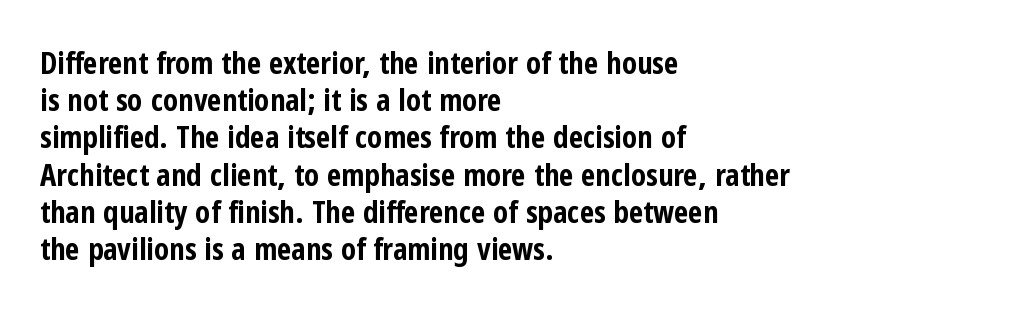
The paragraph has a hard left edge and a soft right edge. The passage shown has conventional tracking throughout. Bare-footed words on every line. This is roman type, the default non-slanted kind. Letterform terminals end flat and unadorned throughout the passage.
